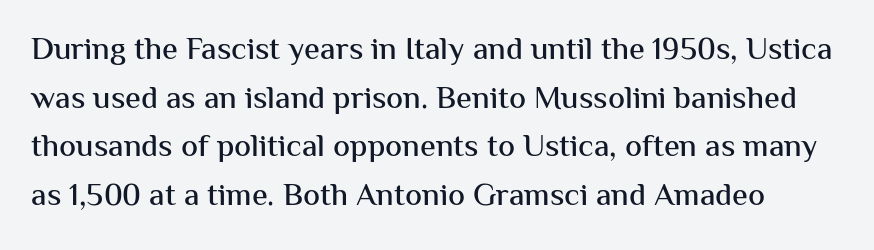
The image shows 32 px sans-serif type, upright; set normal line spacing (1.52x), normal letter spacing, not underlined; medium stroke contrast and a medium x-height.
